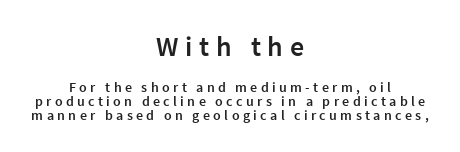
{"serif": "no", "italic": "no", "bold": "semi", "weight": "semibold", "width": "normal", "stroke_contrast": "low", "x_height": "medium", "monospaced": "no", "underline": "no", "align": "center", "line_spacing": "tight", "line_spacing_ratio": 0.99, "letter_spacing": "wide", "letter_spacing_em": 0.24, "larger_block": "first", "size_ratio": 2.0, "glyph_px": 28}
